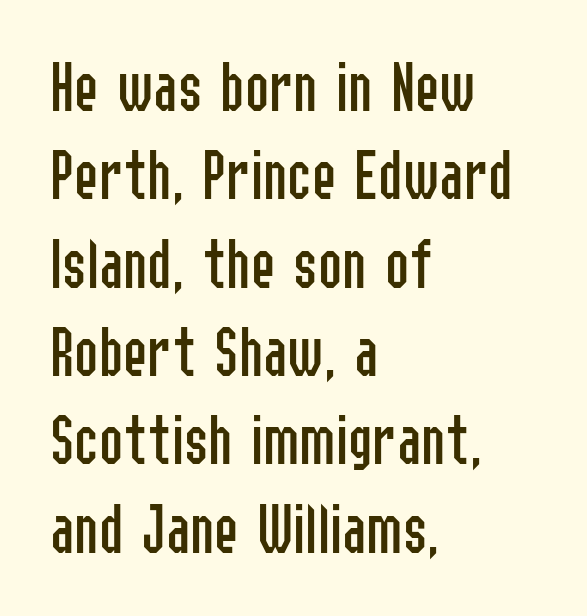
{"serif": "no", "italic": "no", "bold": "no", "weight": "regular", "width": "condensed", "stroke_contrast": "low", "x_height": "medium", "monospaced": "no", "underline": "no", "align": "left", "line_spacing_ratio": 1.21, "letter_spacing": "normal", "letter_spacing_em": 0.0, "glyph_px": 73}
